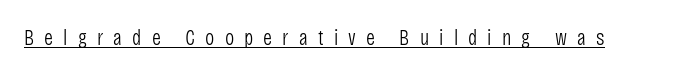
Italic: no, the glyphs are upright roman. The rendering inserts visible extra space after every character. Honestly, the underline is the first thing you notice here. The typesetting does not lean heavy: it is not bold.
